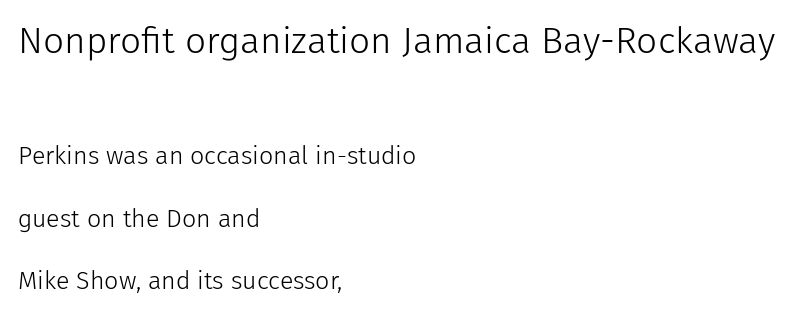
The image shows 37 px light sans-serif type, upright; set left-aligned, loose line spacing (2.5x), normal letter spacing, not underlined; the first (top) block is 1.48x larger; low stroke contrast and a medium x-height.
